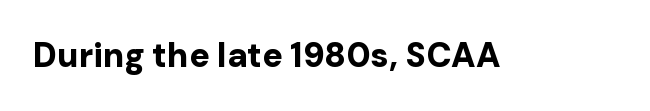
{"serif": "no", "italic": "no", "bold": "yes", "weight": "bold", "width": "normal", "stroke_contrast": "low", "x_height": "medium", "monospaced": "no", "underline": "no", "letter_spacing": "normal", "letter_spacing_em": 0.0, "glyph_px": 34}
